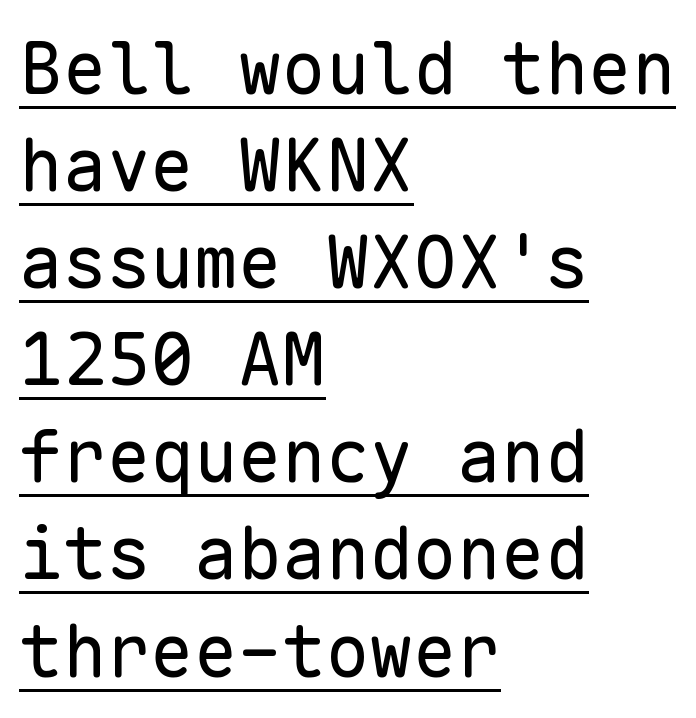
{"serif": "no", "italic": "no", "bold": "no", "weight": "regular", "width": "normal", "stroke_contrast": "low", "x_height": "medium", "monospaced": "yes", "underline": "yes", "align": "left", "line_spacing": "normal", "line_spacing_ratio": 1.33, "letter_spacing": "normal", "letter_spacing_em": 0.0, "glyph_px": 73}
